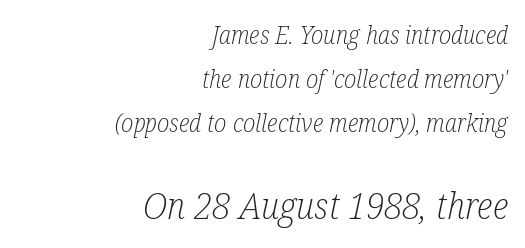
The image shows 37 px light, condensed serif type, italic (leaning right); set right-aligned, line spacing 1.77x, normal letter spacing, not underlined; the second (bottom) block is 1.48x larger; low stroke contrast and a medium x-height.
